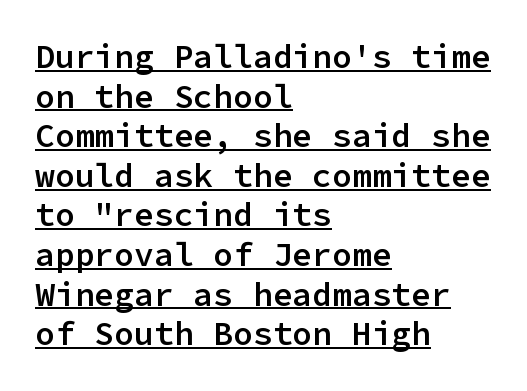
The image shows 33 px semibold sans-serif type, upright, monospaced; set left-aligned, line spacing 1.2x, normal letter spacing, underlined; low stroke contrast and a medium x-height.
